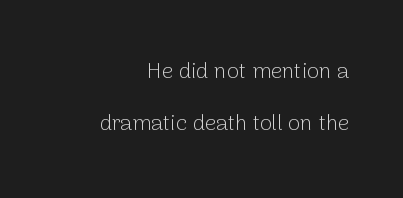
Q: Is the text bold? A: No.
Q: Is the text italic (slanted)? A: No, it is upright.
Q: Is the text underlined? A: No.
Q: How is the paragraph aligned? A: Right-aligned.
Q: Is the spacing between letters normal or unusually wide? A: Normal.
Q: Is the spacing between lines tight, normal or loose? A: Loose.
